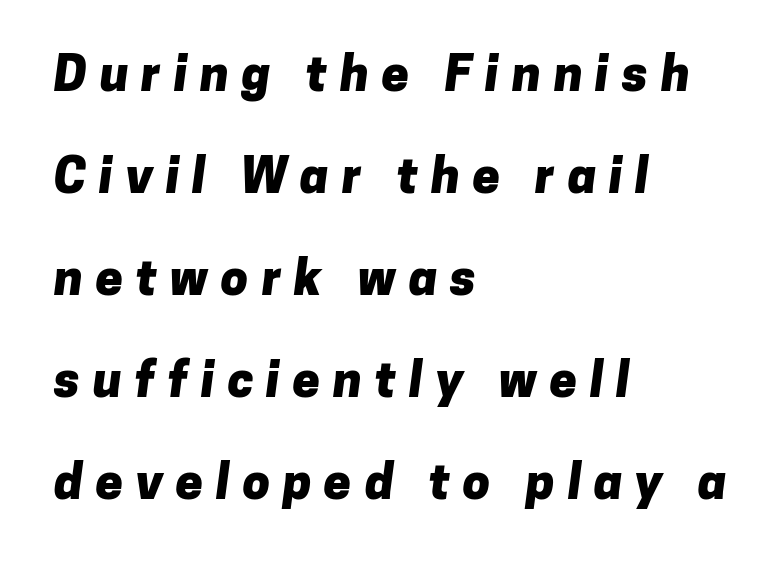
The image shows 49 px heavy sans-serif type; set left-aligned, loose line spacing (2.08x), unusually wide letter spacing (+0.26 em), not underlined; low stroke contrast and a medium x-height.
